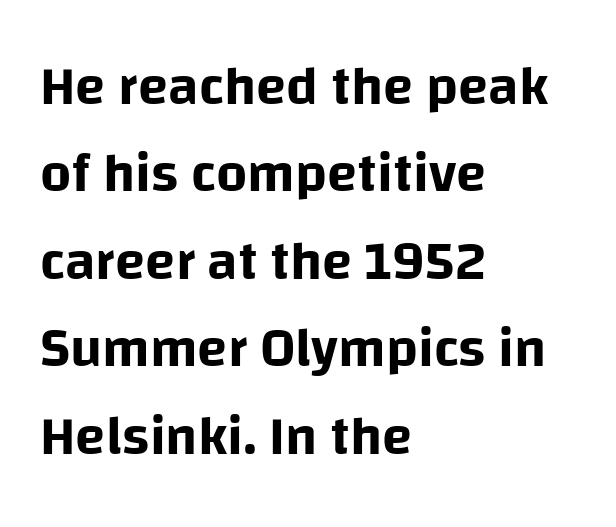
The image shows 55 px sans-serif type, upright; set left-aligned, normal line spacing (1.59x), normal letter spacing, not underlined; low stroke contrast and a large x-height.
